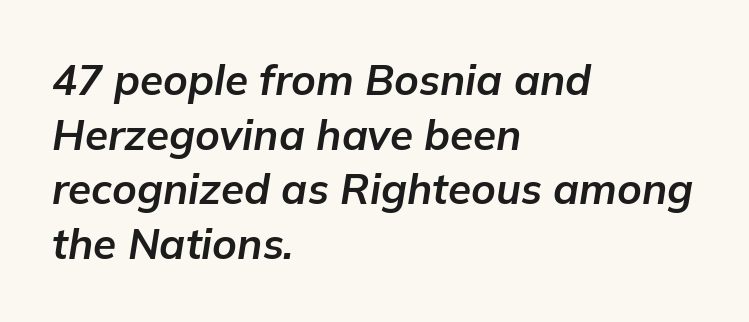
The rendering uses a moderate line-height, typical for paragraphs. The passage shown has conventional tracking throughout. The face used here is proportionally spaced, like ordinary book or web type. Compared with a centered layout, this one pins lines to the left instead. The whole block is typeset with a tilt.
